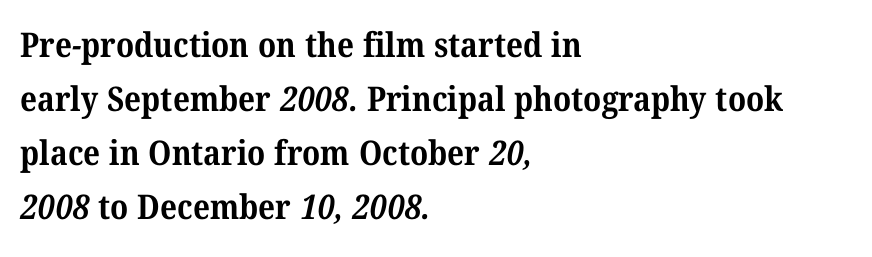
Quick note: underline off. Thick stems and heavy bowls — unmistakably bold. Line spacing here is normal. Varying glyph widths throughout — classic text-font behaviour. Is this a sans? No — the strokes have serifs. This sample is left-justified, so line endings fall wherever the words run out.
